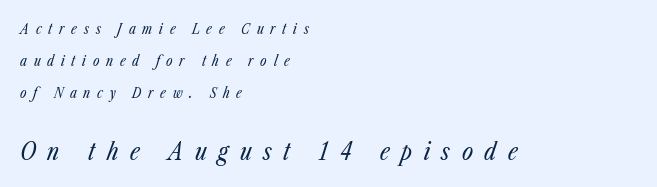
The image shows 24 px text type, italic (leaning right); set left-aligned, loose line spacing (2.3x), unusually wide letter spacing (+0.48 em), not underlined; the second (bottom) block is 1.71x larger.
